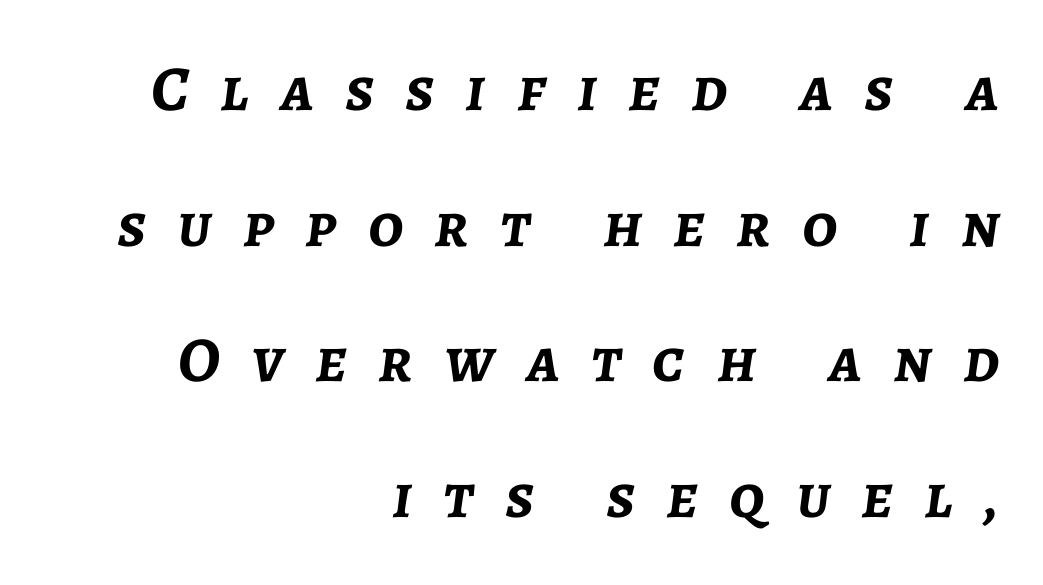
{"italic": "yes", "lean": "right", "slant_degrees": 7, "bold": "yes", "weight": "semibold", "width": "normal", "stroke_contrast": "low", "x_height": "medium", "monospaced": "no", "underline": "no", "align": "right", "line_spacing": "loose", "line_spacing_ratio": 2.12, "letter_spacing": "wide", "letter_spacing_em": 0.49, "glyph_px": 64}
